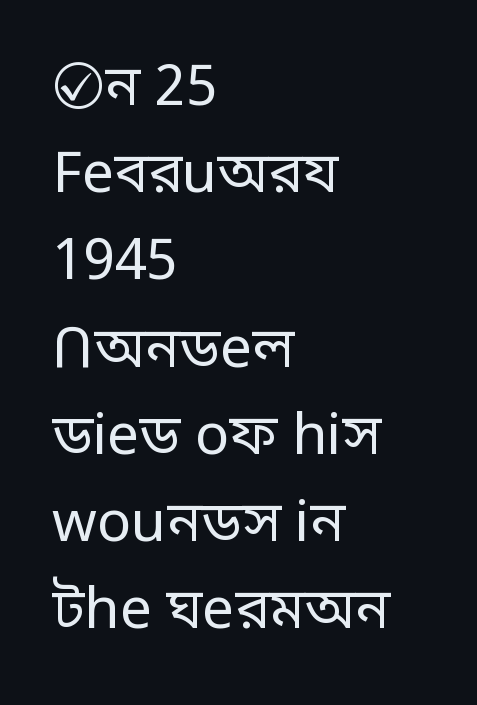
The image shows 57 px regular-weight sans-serif type, upright; set left-aligned, normal line spacing (1.53x), normal letter spacing, not underlined; low stroke contrast and a large x-height.
